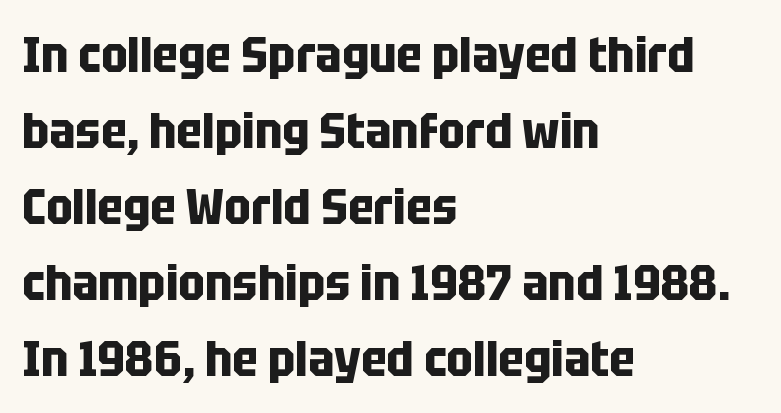
Q: Is the text bold? A: Yes.
Q: Is the text italic (slanted)? A: No, it is upright.
Q: Is the typeface a serif or a sans-serif typeface? A: Sans-serif.
Q: Is the text underlined? A: No.
Q: How is the paragraph aligned? A: Left-aligned.
Q: Is the spacing between letters normal or unusually wide? A: Normal.
Q: Is the spacing between lines tight, normal or loose? A: Normal.
Q: Width (condensed, normal, or wide)? A: Condensed.
Q: Stroke contrast? A: Low.
Q: x-height? A: Large.
Q: Monospaced? A: No.
